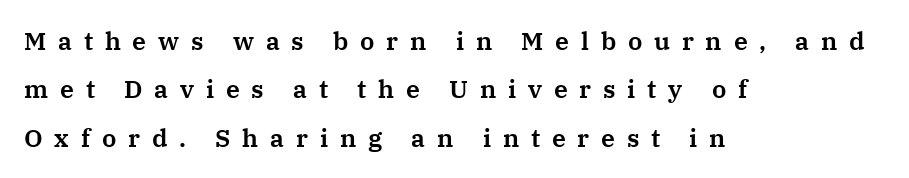
Q: Is the text italic (slanted)? A: No, it is upright.
Q: Is the text underlined? A: No.
Q: How is the paragraph aligned? A: Left-aligned.
Q: Is the spacing between letters normal or unusually wide? A: Unusually wide.
Q: Is the spacing between lines tight, normal or loose? A: Loose.
